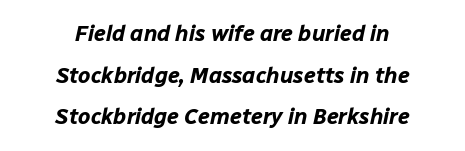
{"italic": "yes", "lean": "right", "slant_degrees": 12, "bold": "yes", "underline": "no", "align": "center", "line_spacing_ratio": 1.89, "letter_spacing": "normal", "letter_spacing_em": 0.0, "glyph_px": 22}
